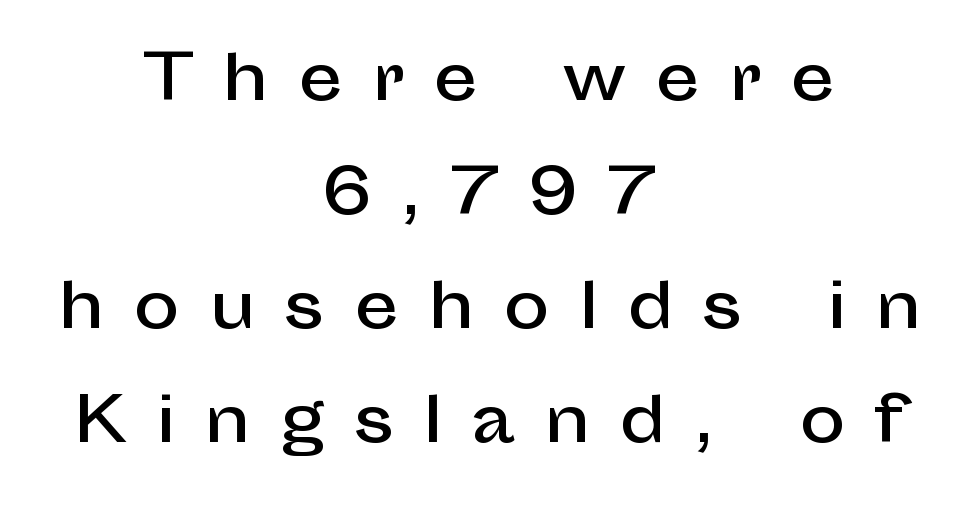
Q: Is the text italic (slanted)? A: No, it is upright.
Q: Is the typeface a serif or a sans-serif typeface? A: Sans-serif.
Q: Is the text underlined? A: No.
Q: How is the paragraph aligned? A: Centered.
Q: Is the spacing between letters normal or unusually wide? A: Unusually wide.
Q: Width (condensed, normal, or wide)? A: Normal.
Q: Stroke contrast? A: Low.
Q: x-height? A: Medium.
Q: Monospaced? A: No.
